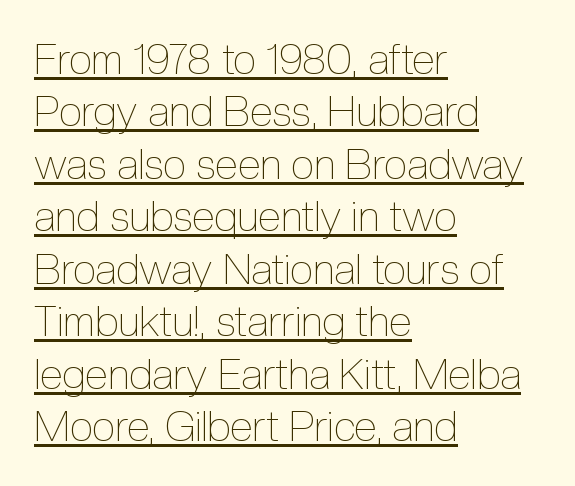
{"italic": "no", "bold": "no", "weight": "thin", "width": "condensed", "x_height": "medium", "monospaced": "no", "underline": "yes", "align": "left", "line_spacing": "normal", "line_spacing_ratio": 1.25, "letter_spacing": "normal", "letter_spacing_em": 0.0, "glyph_px": 42}
